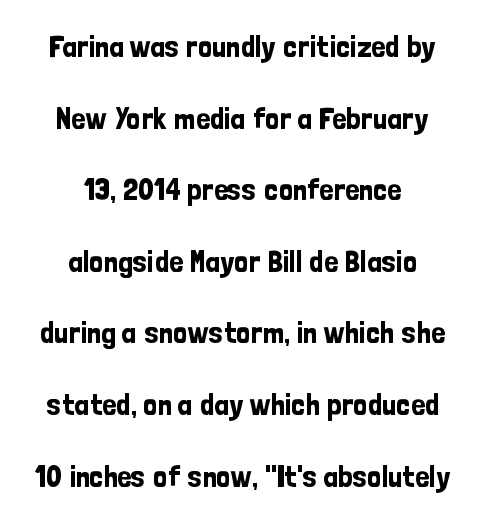
Beneath every word, the page is bare. The glyphs in this specimen are sans serif. Vertically, the passage feels expansive, rows floating well apart. These lines are rendered in a variable-pitch font. Caption: multi-line text, centered on the measure.
